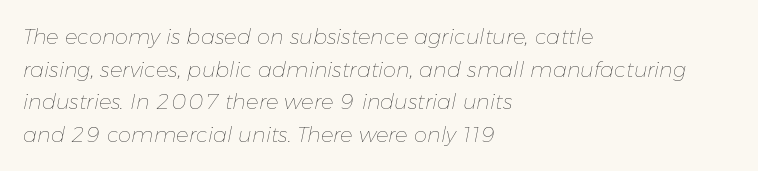
Is the type slanted? Yes — the strokes lean at a clear angle. Rows of type keep a routine distance in the vertical direction. The specimen omits any rule beneath the text block's lines. The font sits on the lighter half of the weight spectrum, regular included. The letters sit at their default tracking, neither squeezed nor spread.
